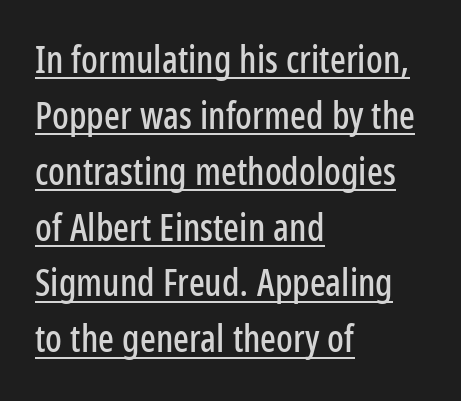
{"serif": "no", "italic": "no", "width": "condensed", "stroke_contrast": "low", "x_height": "medium", "monospaced": "no", "underline": "yes", "align": "left", "line_spacing": "normal", "line_spacing_ratio": 1.51, "letter_spacing": "normal", "letter_spacing_em": 0.0, "glyph_px": 37}
